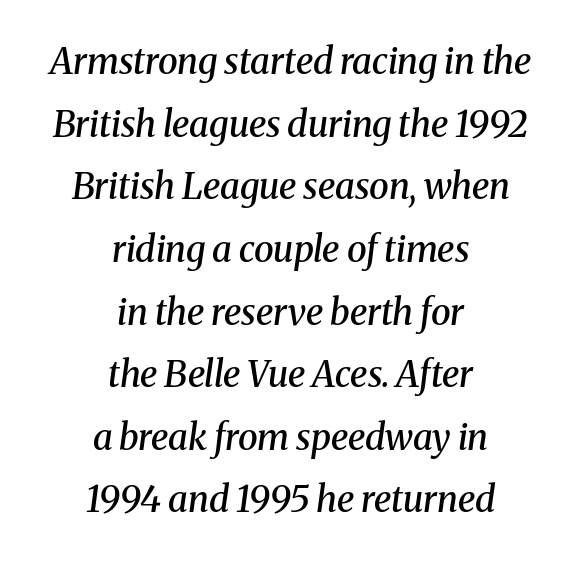
{"serif": "yes", "italic": "yes", "lean": "right", "slant_degrees": 8, "bold": "semi", "weight": "semibold", "width": "normal", "stroke_contrast": "medium", "x_height": "medium", "monospaced": "no", "underline": "no", "align": "center", "line_spacing_ratio": 1.74, "letter_spacing": "normal", "letter_spacing_em": 0.0, "glyph_px": 36}
